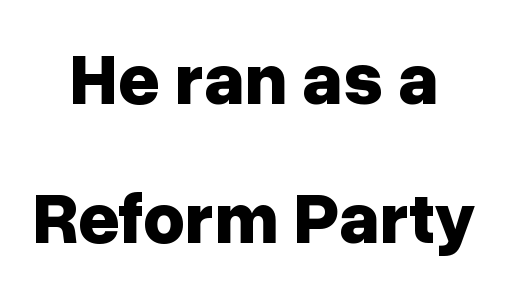
Q: Is the text bold? A: Yes.
Q: Is the text italic (slanted)? A: No, it is upright.
Q: Is the typeface a serif or a sans-serif typeface? A: Sans-serif.
Q: Is the text underlined? A: No.
Q: How is the paragraph aligned? A: Centered.
Q: Is the spacing between letters normal or unusually wide? A: Normal.
Q: Is the spacing between lines tight, normal or loose? A: Loose.
Q: Width (condensed, normal, or wide)? A: Normal.
Q: Stroke contrast? A: Low.
Q: x-height? A: Medium.
Q: Monospaced? A: No.
